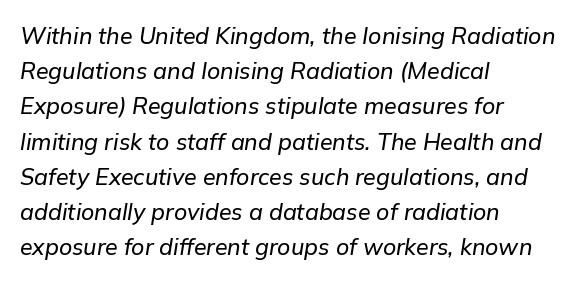
{"italic": "yes", "lean": "right", "slant_degrees": 9, "underline": "no", "align": "left", "line_spacing": "normal", "line_spacing_ratio": 1.53, "letter_spacing": "normal", "letter_spacing_em": 0.0, "glyph_px": 23}
